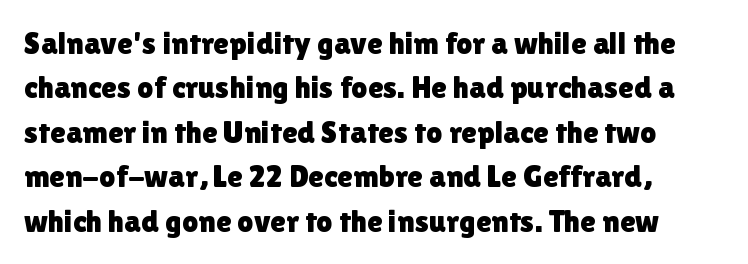
The image shows 32 px sans-serif type, upright; set left-aligned, normal line spacing (1.39x), normal letter spacing, not underlined; a medium x-height.
